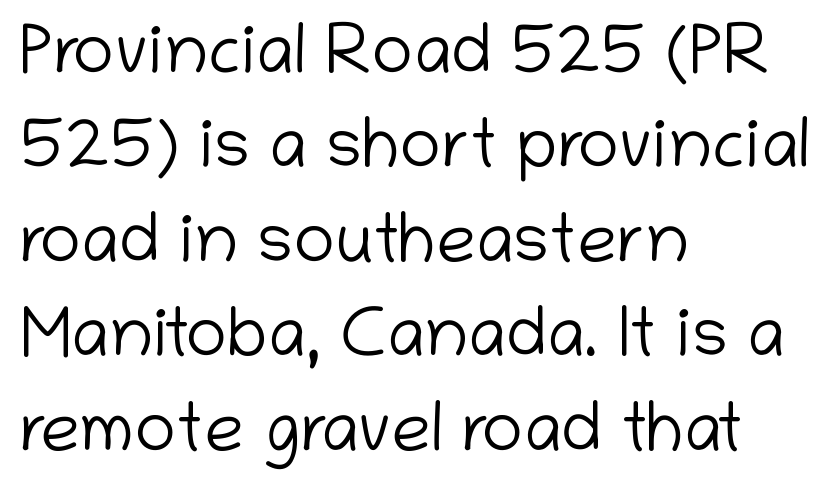
The passage shown is typed in a proportional face where columns would drift. Unlike italic type, these characters show no tilt at all. The horizontal fit of the characters is conventional and even. The typeface chosen for these lines omits serifs. Each line starts at the same left margin while the right side varies. Lines of text with bare space underneath.
